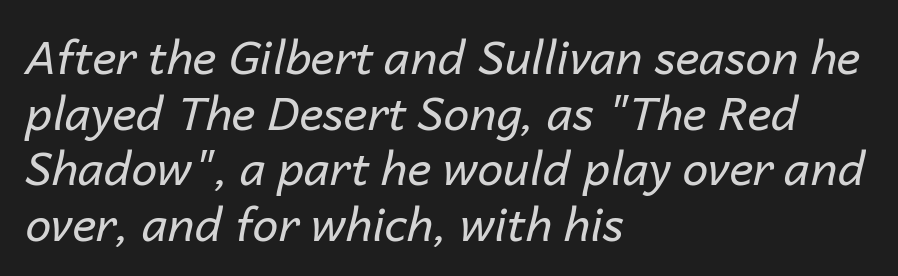
The image shows 46 px regular-weight type, italic (leaning right); set left-aligned, line spacing 1.21x, normal letter spacing, not underlined; low stroke contrast and a medium x-height.
